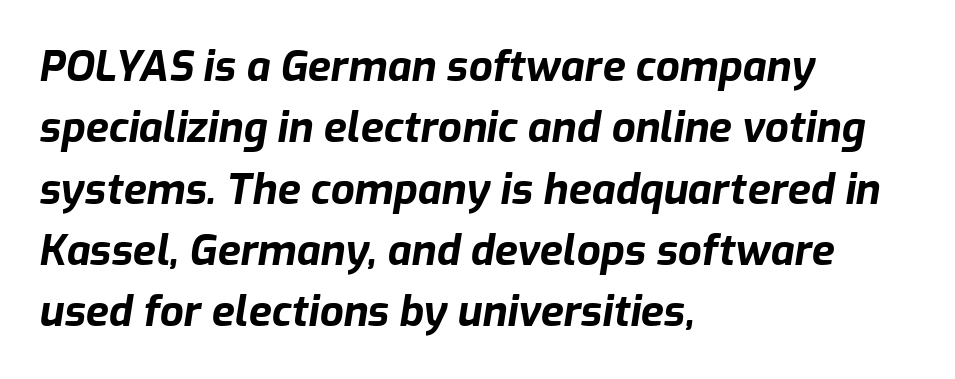
{"italic": "yes", "lean": "right", "slant_degrees": 9, "bold": "yes", "weight": "bold", "width": "normal", "stroke_contrast": "low", "x_height": "medium", "monospaced": "no", "underline": "no", "align": "left", "line_spacing": "normal", "line_spacing_ratio": 1.46, "letter_spacing": "normal", "letter_spacing_em": 0.0, "glyph_px": 42}
